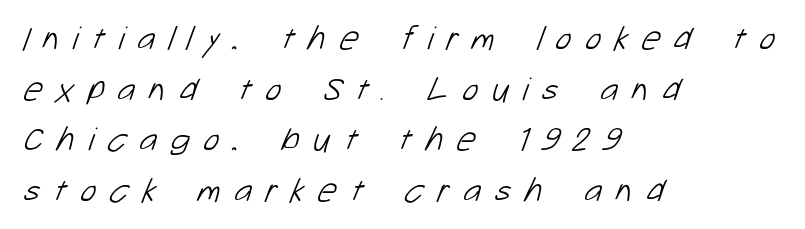
{"serif": "no", "bold": "no", "weight": "light", "width": "normal", "stroke_contrast": "low", "x_height": "medium", "monospaced": "no", "underline": "no", "align": "left", "line_spacing": "normal", "line_spacing_ratio": 1.49, "letter_spacing": "wide", "letter_spacing_em": 0.39, "glyph_px": 34}
